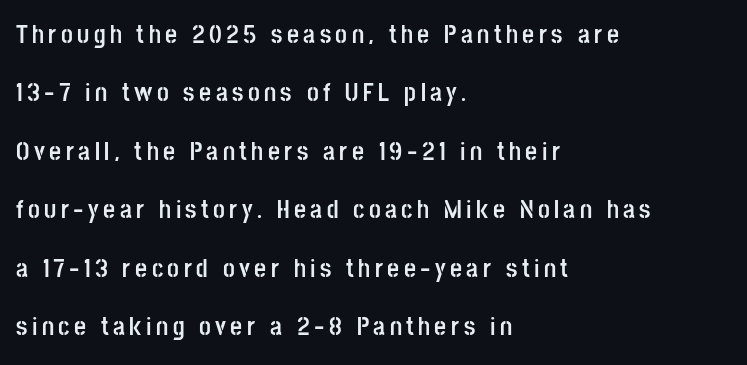
Designer's note — italics off, roman on. Successive baselines arrive slowly, with a big drop between each. A student would call this left alignment; a typographer would say flush left, rag right. Compared with an ordinary text face, these strokes are far heavier — a full bold. Clear beneath every line of the passage.
